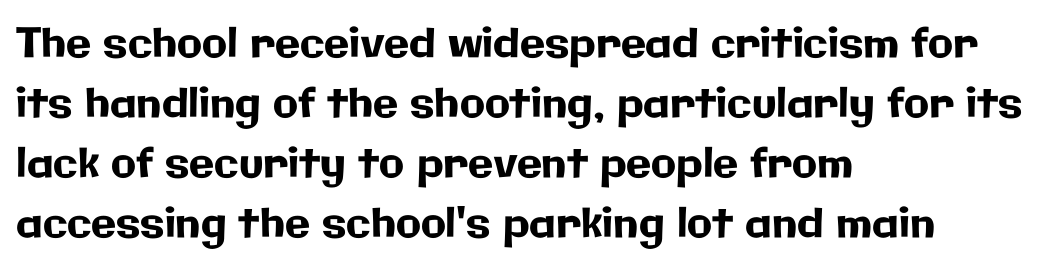
The ragged edge is on the right, which tells us the setting is flush left. Anything drawn beneath the words? Only blank space. Note: no serifs on the glyphs. The face used here is proportionally spaced, like ordinary book or web type.
